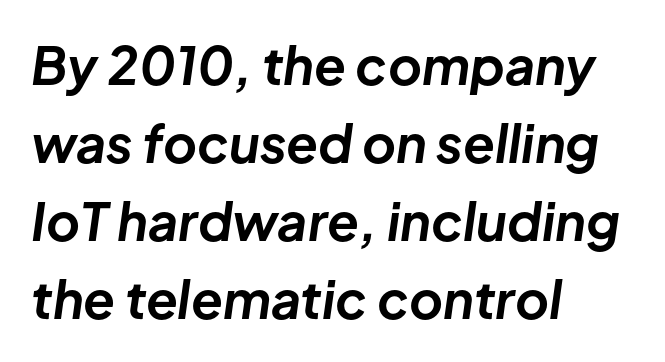
Q: Is the text bold? A: Yes.
Q: Is the text italic (slanted)? A: Yes, it leans right by about 8 degrees.
Q: Is the text underlined? A: No.
Q: How is the paragraph aligned? A: Left-aligned.
Q: Is the spacing between letters normal or unusually wide? A: Normal.
Q: Is the spacing between lines tight, normal or loose? A: Normal.
Q: Width (condensed, normal, or wide)? A: Normal.
Q: Stroke contrast? A: Low.
Q: x-height? A: Medium.
Q: Monospaced? A: No.
